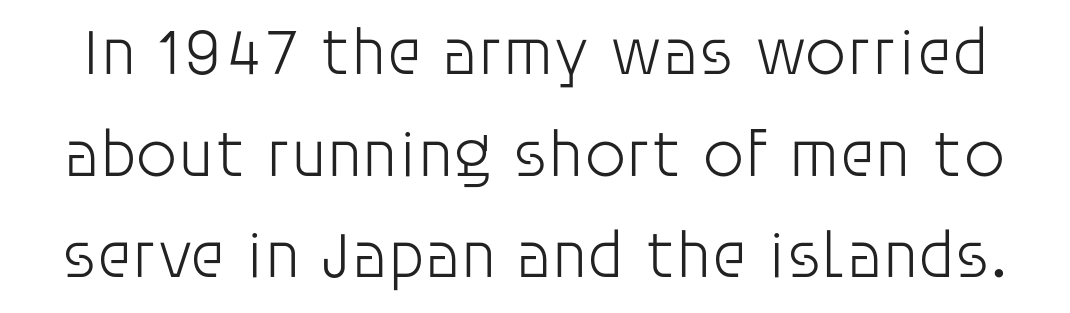
Is there much room between lines? A standard amount, neither cramped nor airy. Honestly, there is no underline to notice here at all. Ordinary non-slanted type is in use. Look at the tracking — it's just the regular setting, nothing added. A typesetter would call this proportional, since set widths differ per character. Unbolded letterforms with no extra heft.
